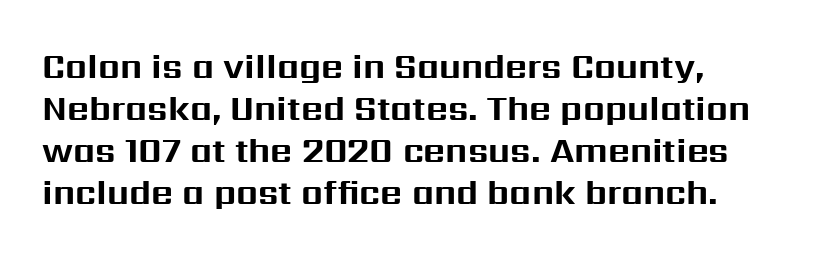
The image shows 34 px bold sans-serif type, upright; set left-aligned, line spacing 1.24x, normal letter spacing, not underlined; medium stroke contrast and a medium x-height.
